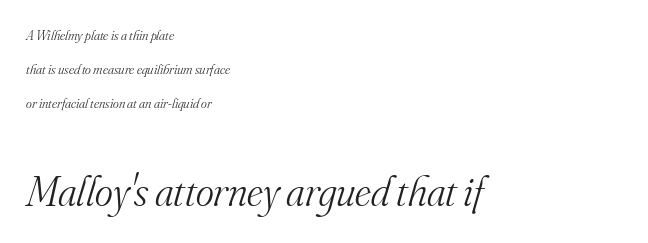
{"serif": "yes", "italic": "yes", "lean": "right", "slant_degrees": 16, "bold": "no", "weight": "light", "width": "normal", "stroke_contrast": "medium", "x_height": "small", "monospaced": "no", "underline": "no", "align": "left", "line_spacing": "loose", "line_spacing_ratio": 2.44, "letter_spacing": "normal", "letter_spacing_em": 0.0, "larger_block": "second", "size_ratio": 3.07, "glyph_px": 43}
